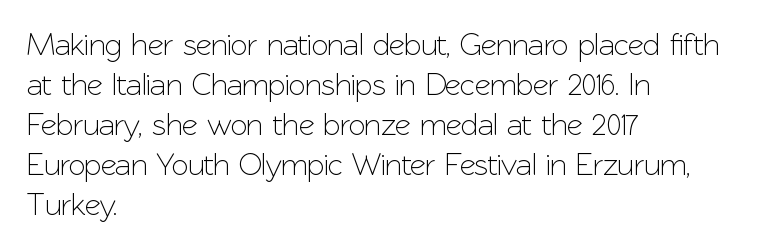
The image shows 31 px sans-serif type, upright; set left-aligned, normal line spacing (1.29x), normal letter spacing, not underlined; low stroke contrast and a medium x-height.
